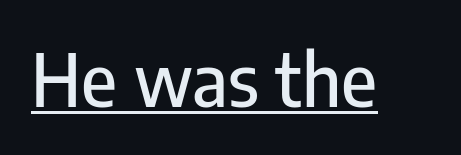
The typography opts for an upright posture over an oblique one. The horizontal fit of the characters is conventional and even. Note the varied advance widths — an 'i' is clearly narrower than an 'm'. In terms of letterform style, serifs are entirely absent. Each line of the rendering has a horizontal stroke beneath the glyphs.
